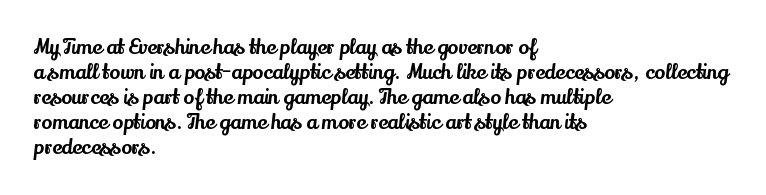
The image shows 20 px text type; set left-aligned, normal line spacing (1.25x), normal letter spacing, not underlined.
